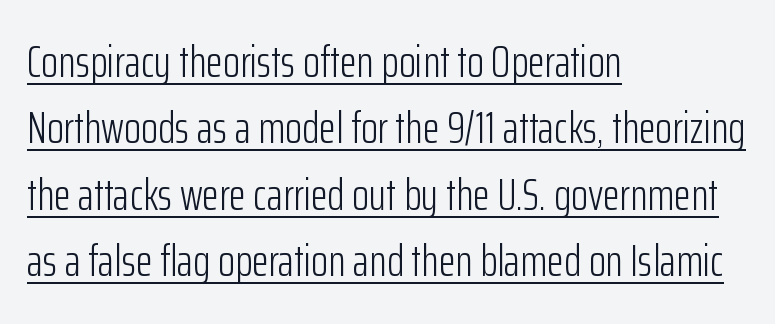
The image shows 44 px light, condensed sans-serif type, upright; set left-aligned, normal line spacing (1.51x), normal letter spacing, underlined; low stroke contrast and a medium x-height.
